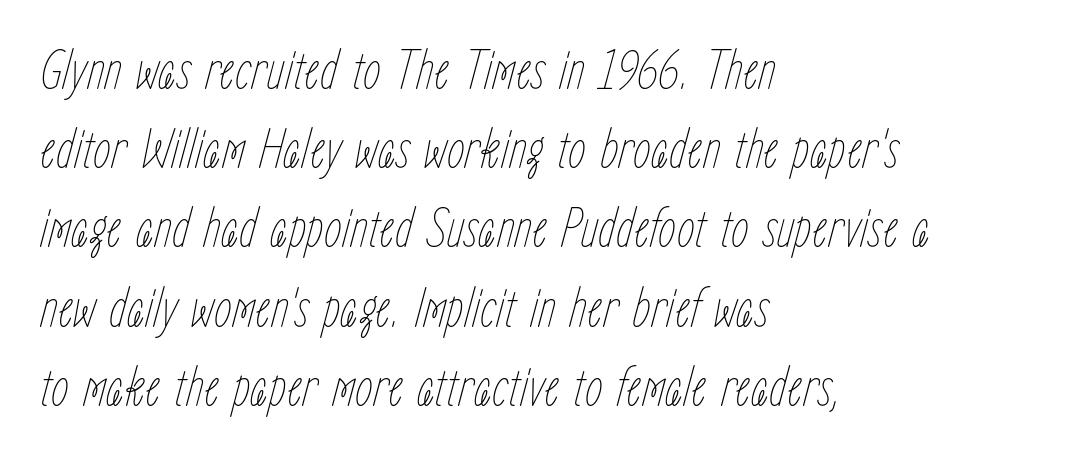
{"italic": "yes", "lean": "right", "slant_degrees": 15, "bold": "no", "weight": "thin", "width": "condensed", "stroke_contrast": "low", "x_height": "medium", "monospaced": "no", "underline": "no", "align": "left", "line_spacing": "normal", "line_spacing_ratio": 1.39, "letter_spacing": "normal", "letter_spacing_em": 0.0, "glyph_px": 57}
